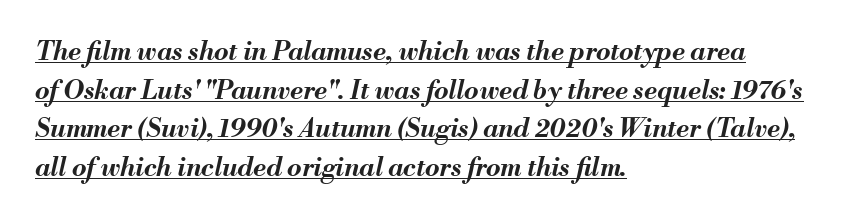
{"italic": "yes", "lean": "right", "slant_degrees": 13, "bold": "yes", "underline": "yes", "align": "left", "line_spacing": "normal", "line_spacing_ratio": 1.49, "letter_spacing": "normal", "letter_spacing_em": 0.0, "glyph_px": 26}
